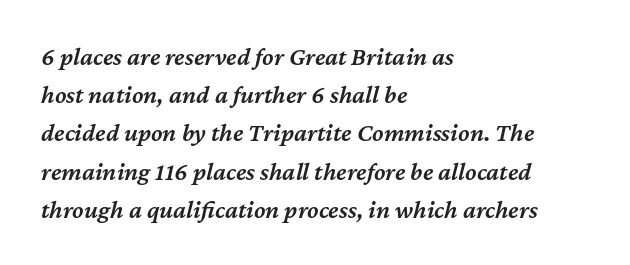
{"italic": "yes", "lean": "right", "slant_degrees": 12, "bold": "semi", "underline": "no", "align": "left", "line_spacing": "normal", "line_spacing_ratio": 1.47, "letter_spacing": "normal", "letter_spacing_em": 0.0, "glyph_px": 26}
